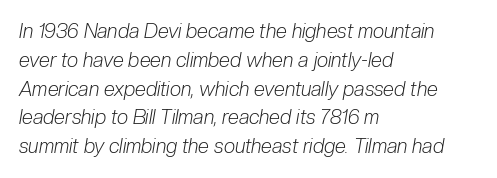
Q: Is the text bold? A: No.
Q: Is the text italic (slanted)? A: Yes, it leans right by about 10 degrees.
Q: Is the text underlined? A: No.
Q: How is the paragraph aligned? A: Left-aligned.
Q: Is the spacing between letters normal or unusually wide? A: Normal.
Q: Is the spacing between lines tight, normal or loose? A: Normal.
